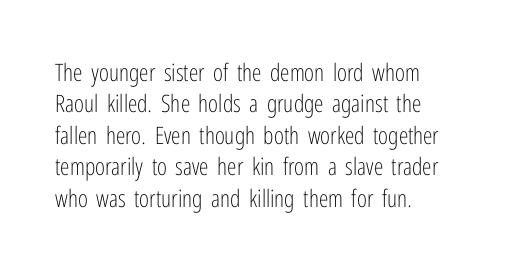
The image shows 24 px text type, upright; set left-aligned, normal line spacing (1.31x), normal letter spacing, not underlined.
